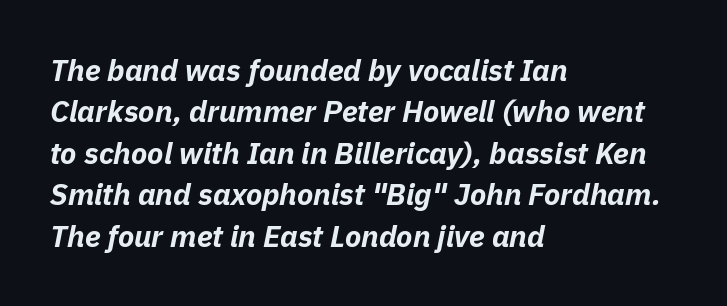
The image shows 30 px bold type, italic (leaning right); set left-aligned, normal line spacing (1.38x), normal letter spacing, not underlined; low stroke contrast and a medium x-height.
